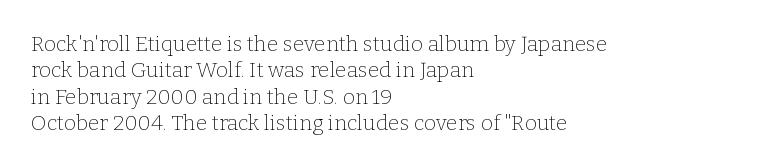
Q: Is the text bold? A: No.
Q: Is the text italic (slanted)? A: No, it is upright.
Q: Is the text underlined? A: No.
Q: How is the paragraph aligned? A: Left-aligned.
Q: Is the spacing between letters normal or unusually wide? A: Normal.
Q: Is the spacing between lines tight, normal or loose? A: Normal.
